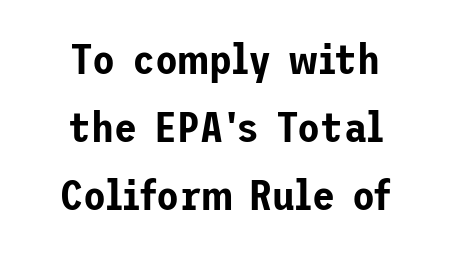
{"serif": "no", "italic": "no", "width": "normal", "stroke_contrast": "low", "x_height": "medium", "underline": "no", "align": "center", "line_spacing": "normal", "line_spacing_ratio": 1.62, "letter_spacing": "normal", "letter_spacing_em": 0.0, "glyph_px": 42}
